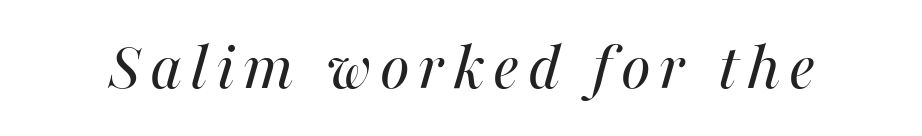
{"italic": "yes", "lean": "right", "slant_degrees": 16, "bold": "no", "weight": "regular", "width": "normal", "stroke_contrast": "medium", "x_height": "medium", "monospaced": "no", "underline": "no", "glyph_px": 71}
